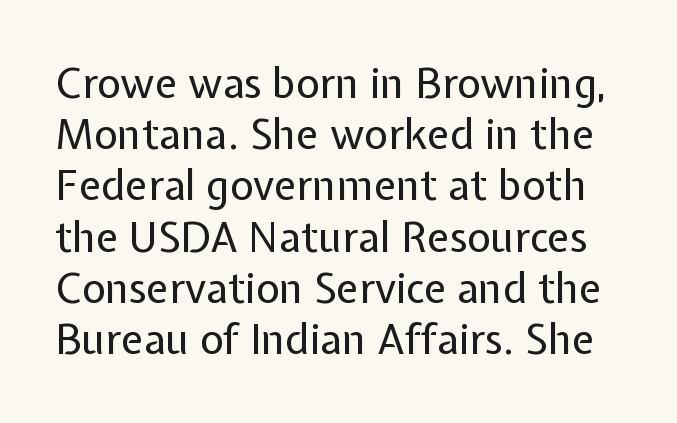
Q: Is the text bold? A: No.
Q: Is the text italic (slanted)? A: No, it is upright.
Q: Is the typeface a serif or a sans-serif typeface? A: Sans-serif.
Q: Is the text underlined? A: No.
Q: Is the spacing between letters normal or unusually wide? A: Normal.
Q: Is the spacing between lines tight, normal or loose? A: Normal.
Q: Width (condensed, normal, or wide)? A: Normal.
Q: Stroke contrast? A: Low.
Q: x-height? A: Medium.
Q: Monospaced? A: No.
